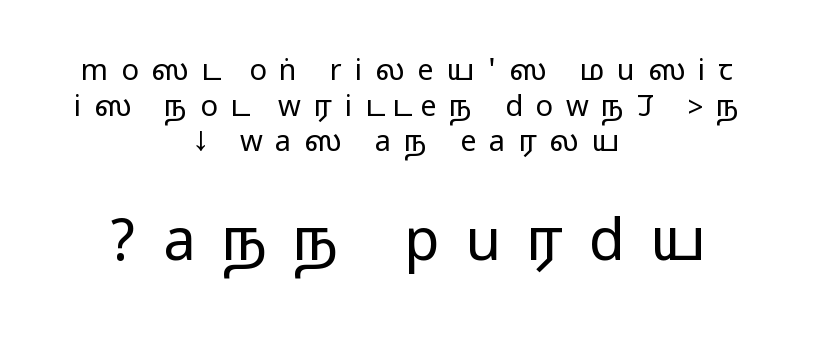
The image shows 58 px wide sans-serif type, upright; set centered, line spacing 1.23x, unusually wide letter spacing (+0.44 em), not underlined; the second (bottom) block is 2.0x larger; medium stroke contrast.
